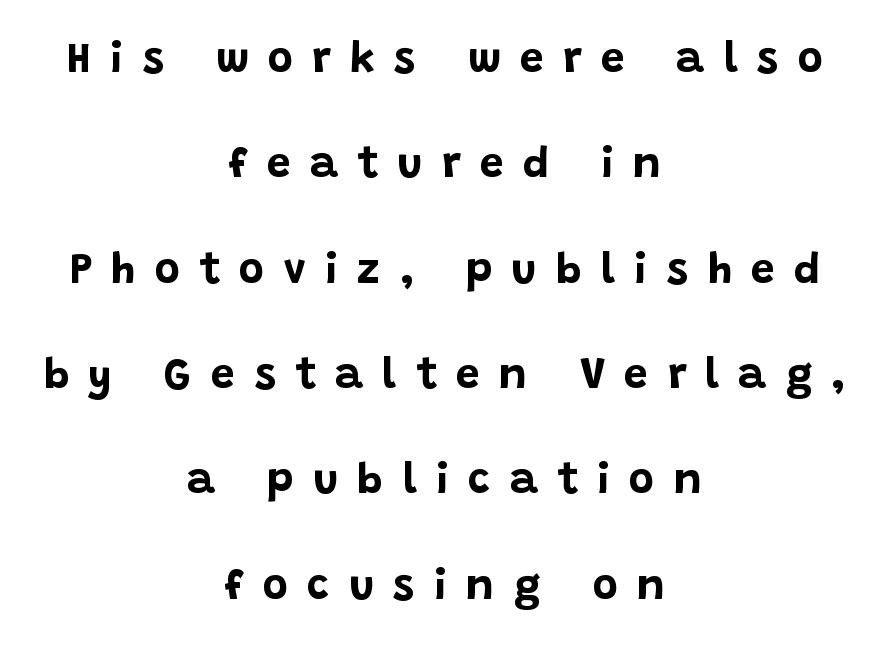
{"serif": "no", "italic": "no", "bold": "yes", "weight": "bold", "width": "normal", "stroke_contrast": "low", "x_height": "large", "monospaced": "no", "underline": "no", "align": "center", "line_spacing": "loose", "line_spacing_ratio": 2.45, "letter_spacing": "wide", "letter_spacing_em": 0.45, "glyph_px": 43}
